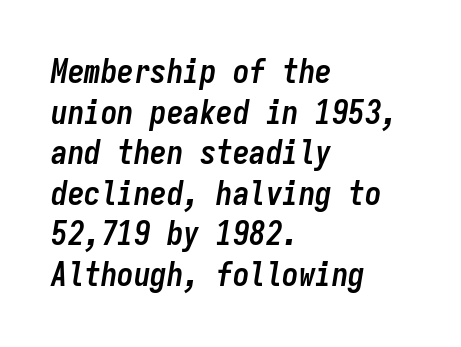
The image shows 33 px semibold, condensed type, italic (leaning right), monospaced; set left-aligned, line spacing 1.23x, normal letter spacing, not underlined; low stroke contrast and a medium x-height.
